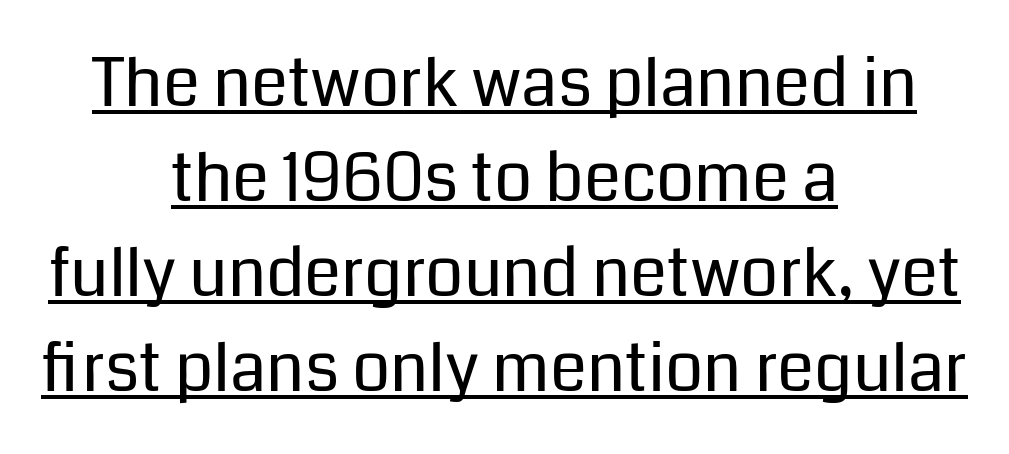
Quick note: not italic, upright. The type family on display is of the sans-serif kind. A quiet, ordinary-to-light weight characterises the typeface. Here the designer chose a conventional face with non-uniform glyph widths. The paragraph shown floats in the horizontal middle. Compared with typical paragraphs, the rows here are spaced about the same.
